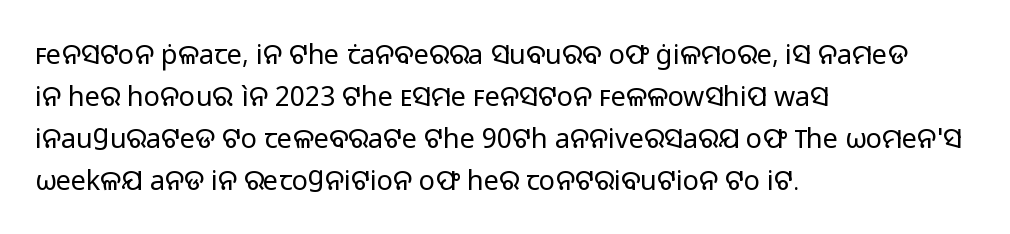
Each new line begins a customary step beneath the previous one. The passage shown is not underscored anywhere. Weight: not bold — regular or lighter. Nope, not italic — everything's standing straight. A classic flush-left, rag-right setting is used for this passage.
